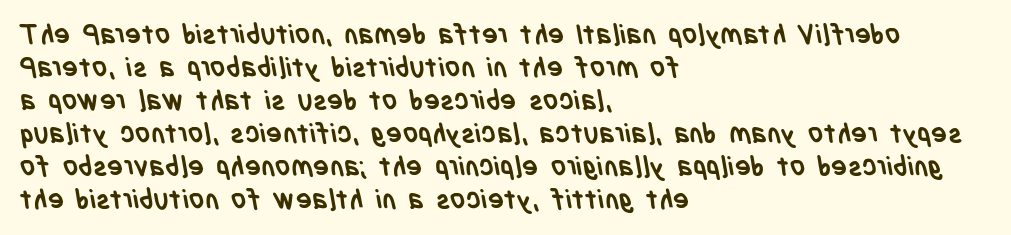
The typesetter chose a ragged-right arrangement here. Quick note: underline off. Here the glyphs are tracked normally, forming tight word shapes. On the weight axis this lands at bold, roughly 700.
